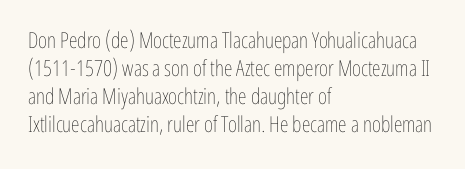
Q: Is the text bold? A: No.
Q: Is the text italic (slanted)? A: No, it is upright.
Q: Is the text underlined? A: No.
Q: How is the paragraph aligned? A: Left-aligned.
Q: Is the spacing between letters normal or unusually wide? A: Normal.
Q: Is the spacing between lines tight, normal or loose? A: Normal.
